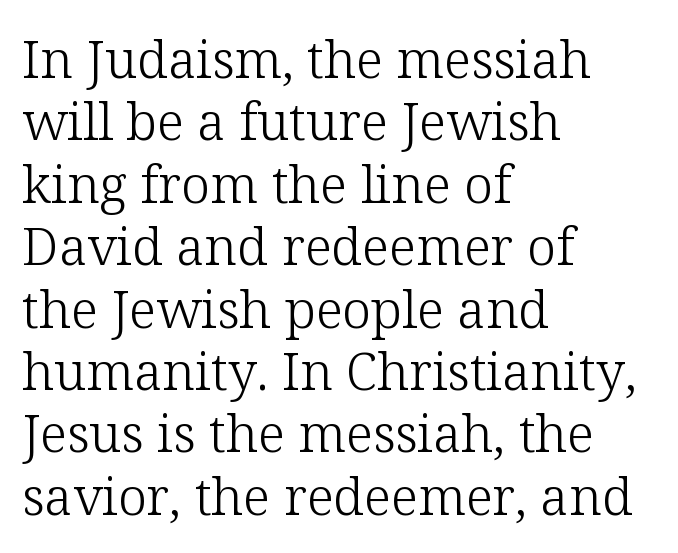
Plain, unruled lines of type. You could not count columns in this text — the font is proportionally spaced. The weight tops out at a normal text grade. All the whitespace from short lines collects on the right.
